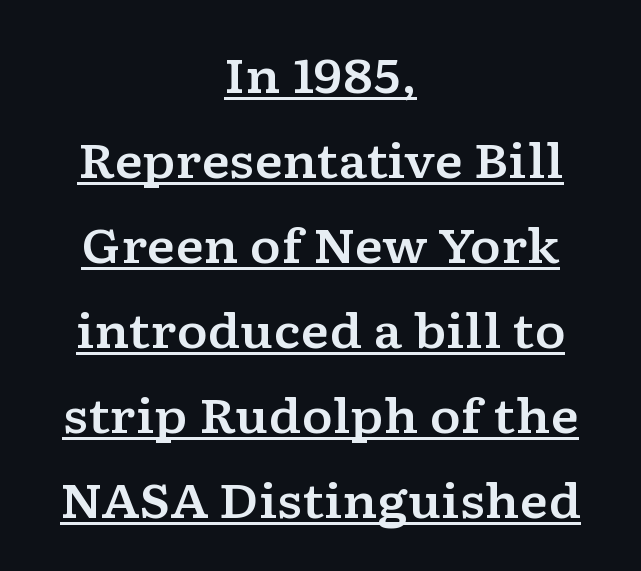
{"serif": "yes", "italic": "no", "width": "wide", "stroke_contrast": "low", "x_height": "medium", "monospaced": "no", "underline": "yes", "align": "center", "line_spacing_ratio": 1.81, "letter_spacing": "normal", "letter_spacing_em": 0.0, "glyph_px": 47}
